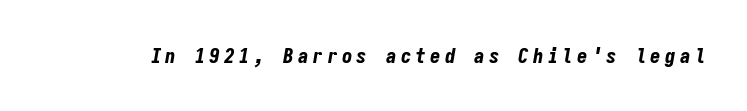
The image shows 21 px bold type, italic (leaning right); set unusually wide letter spacing (+0.2 em), not underlined.
